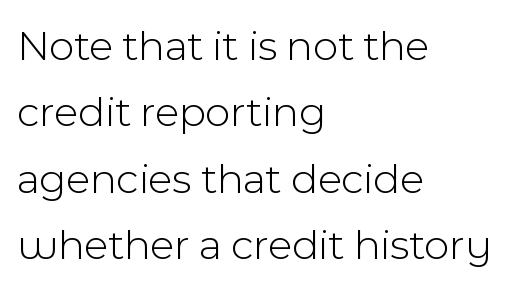
{"serif": "no", "italic": "no", "bold": "no", "weight": "light", "width": "normal", "x_height": "medium", "monospaced": "no", "underline": "no", "align": "left", "line_spacing": "normal", "line_spacing_ratio": 1.51, "letter_spacing": "normal", "letter_spacing_em": 0.0, "glyph_px": 44}
